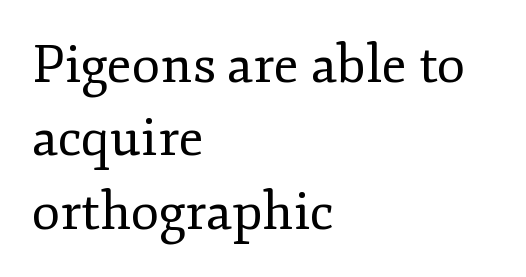
{"serif": "yes", "italic": "no", "bold": "no", "weight": "regular", "width": "normal", "stroke_contrast": "low", "x_height": "small", "monospaced": "no", "underline": "no", "align": "left", "line_spacing": "normal", "line_spacing_ratio": 1.41, "letter_spacing": "normal", "letter_spacing_em": 0.0, "glyph_px": 52}
